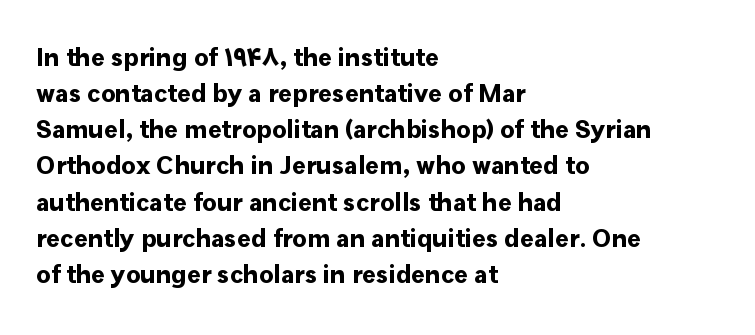
The image shows 26 px bold type, upright; set left-aligned, normal line spacing (1.39x), normal letter spacing, not underlined.
